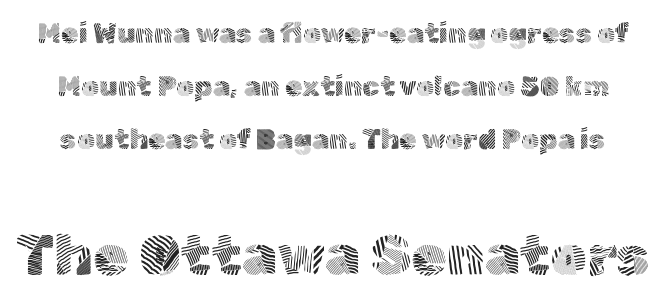
The image shows 57 px light sans-serif type, upright; set loose line spacing (1.9x), normal letter spacing, not underlined; the second (bottom) block is 2.04x larger; a medium x-height.
